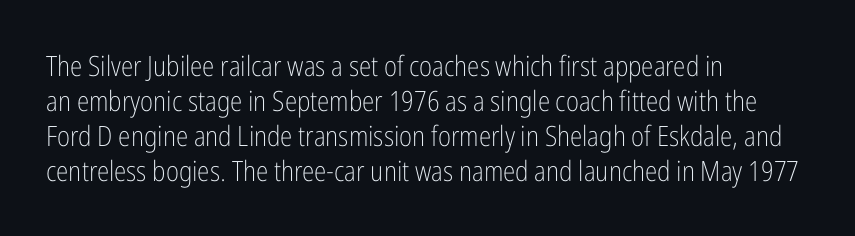
Q: Is the text bold? A: No.
Q: Is the text italic (slanted)? A: No, it is upright.
Q: Is the typeface a serif or a sans-serif typeface? A: Sans-serif.
Q: Is the text underlined? A: No.
Q: How is the paragraph aligned? A: Left-aligned.
Q: Is the spacing between letters normal or unusually wide? A: Normal.
Q: Is the spacing between lines tight, normal or loose? A: Normal.
Q: Width (condensed, normal, or wide)? A: Condensed.
Q: Stroke contrast? A: Low.
Q: x-height? A: Medium.
Q: Monospaced? A: No.
